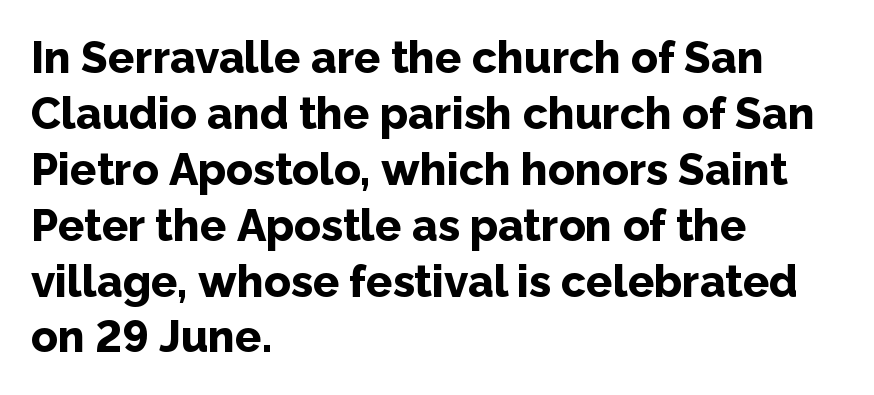
Q: Is the text bold? A: Yes.
Q: Is the text italic (slanted)? A: No, it is upright.
Q: Is the typeface a serif or a sans-serif typeface? A: Sans-serif.
Q: Is the text underlined? A: No.
Q: How is the paragraph aligned? A: Left-aligned.
Q: Is the spacing between letters normal or unusually wide? A: Normal.
Q: Is the spacing between lines tight, normal or loose? A: Normal.
Q: Width (condensed, normal, or wide)? A: Normal.
Q: Stroke contrast? A: Low.
Q: x-height? A: Medium.
Q: Monospaced? A: No.
